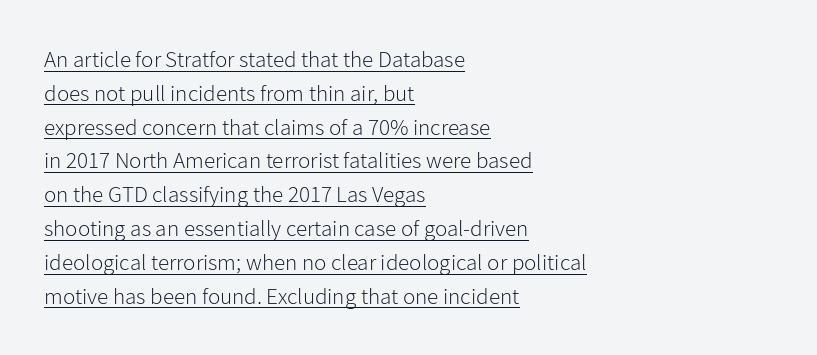
The image shows 23 px text type, upright; set left-aligned, normal line spacing (1.47x), normal letter spacing, underlined.
